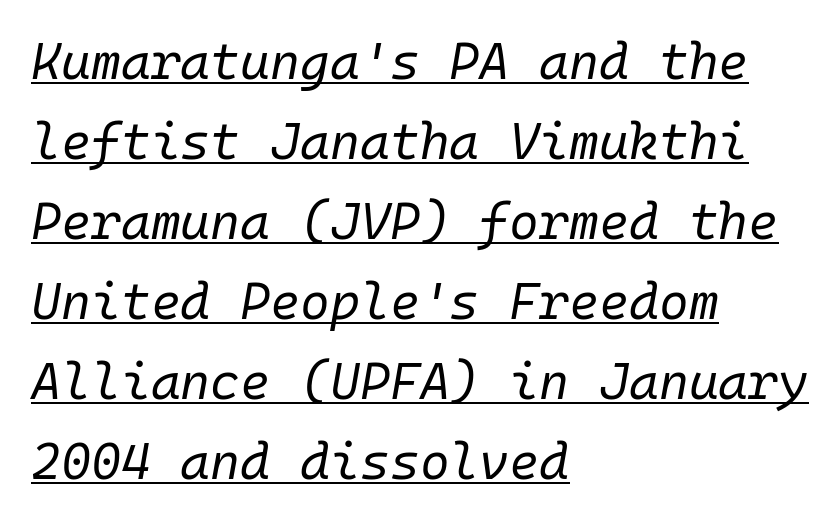
Is the letter spacing exaggerated? No — it looks like the ordinary default. These glyphs show unthickened strokes, regular width or finer. The typesetter has applied underlining to the passage shown. Horizontal alignment here is leftward, the default for most running prose. Reading down the column, the eye jumps a familiar distance to each next line.
